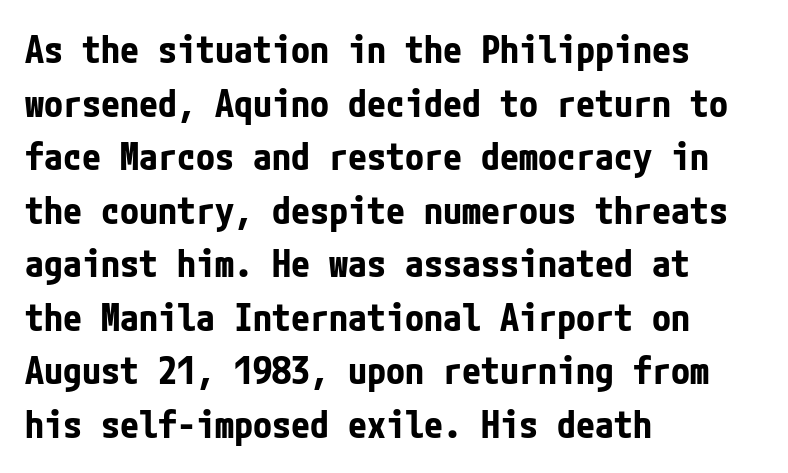
{"serif": "no", "italic": "no", "bold": "yes", "weight": "bold", "width": "condensed", "stroke_contrast": "low", "x_height": "medium", "underline": "no", "align": "left", "line_spacing": "normal", "line_spacing_ratio": 1.41, "letter_spacing": "normal", "letter_spacing_em": 0.0, "glyph_px": 38}
